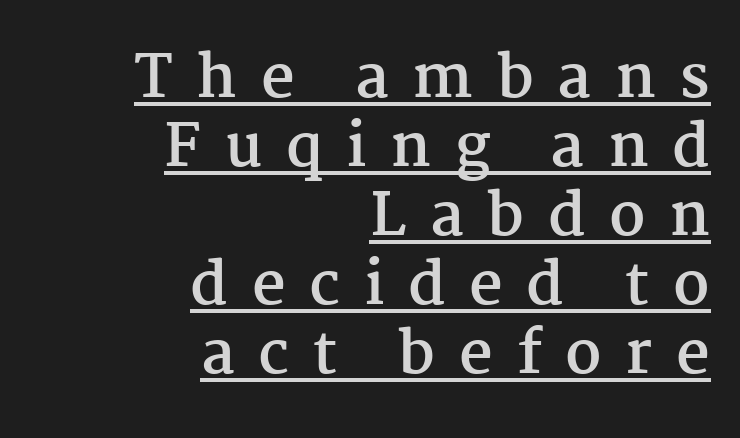
The image shows 59 px semibold serif type, upright; set right-aligned, line spacing 1.17x, unusually wide letter spacing (+0.4 em), underlined; medium stroke contrast and a medium x-height.
